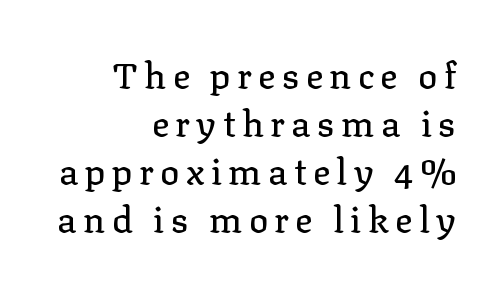
Q: Is the text italic (slanted)? A: No, it is upright.
Q: Is the typeface a serif or a sans-serif typeface? A: Serif.
Q: Is the text underlined? A: No.
Q: How is the paragraph aligned? A: Right-aligned.
Q: Is the spacing between lines tight, normal or loose? A: Normal.
Q: Width (condensed, normal, or wide)? A: Normal.
Q: Stroke contrast? A: Low.
Q: x-height? A: Medium.
Q: Monospaced? A: No.
